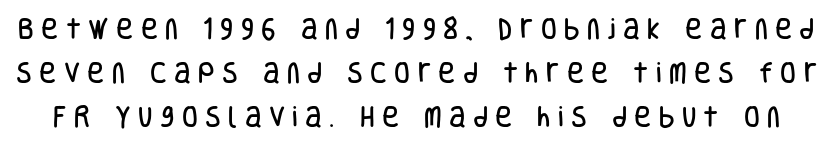
Q: Is the text italic (slanted)? A: No, it is upright.
Q: Is the text underlined? A: No.
Q: Is the spacing between letters normal or unusually wide? A: Unusually wide.
Q: Is the spacing between lines tight, normal or loose? A: Loose.
